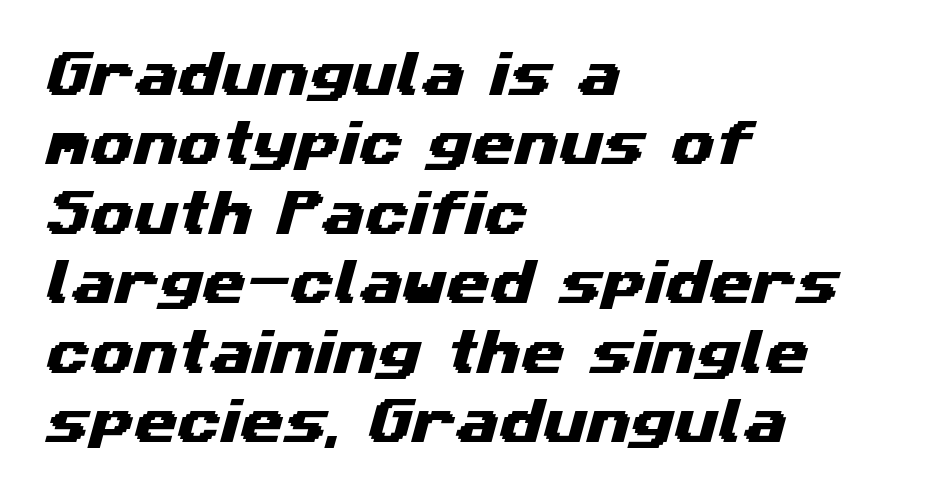
A sans-serif font was chosen for this passage. Characters follow at the spacing the type designer built in. The passage shown is typed in a proportional face where columns would drift. This block has exactly the height ordinary leading produces.
